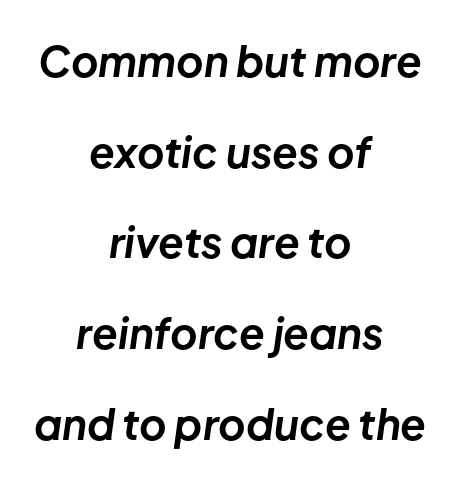
The image shows 42 px bold type, italic (leaning right); set centered, loose line spacing (2.16x), normal letter spacing, not underlined; low stroke contrast and a medium x-height.
